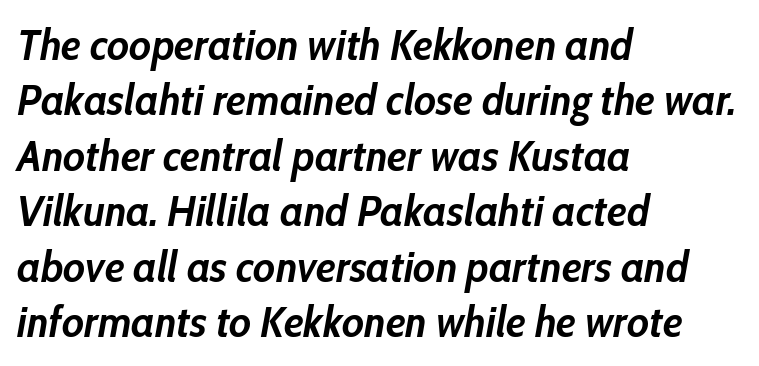
Q: Is the text bold? A: Yes.
Q: Is the text italic (slanted)? A: Yes, it leans right by about 10 degrees.
Q: Is the text underlined? A: No.
Q: How is the paragraph aligned? A: Left-aligned.
Q: Is the spacing between letters normal or unusually wide? A: Normal.
Q: Is the spacing between lines tight, normal or loose? A: Normal.
Q: Width (condensed, normal, or wide)? A: Condensed.
Q: Stroke contrast? A: Low.
Q: x-height? A: Medium.
Q: Monospaced? A: No.
